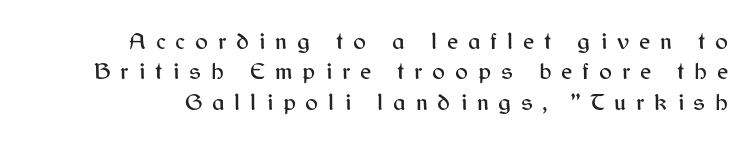
The image shows 24 px text type, upright; set normal line spacing (1.27x), unusually wide letter spacing (+0.41 em), not underlined.
